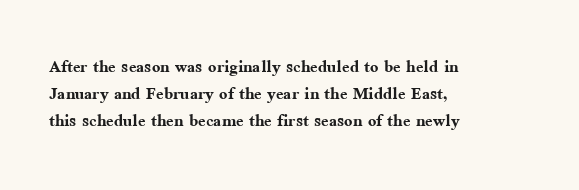
The image shows 22 px bold type, upright; set left-aligned, line spacing 1.22x, normal letter spacing, not underlined.
